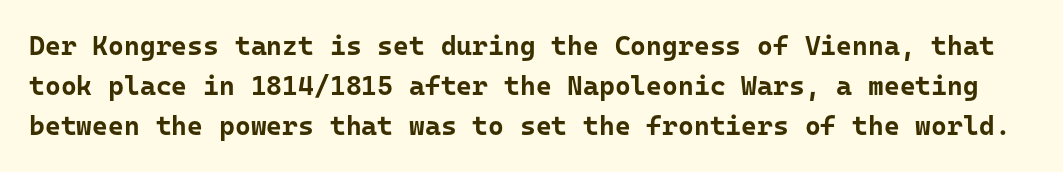
Q: Is the text bold? A: Yes.
Q: Is the text italic (slanted)? A: No, it is upright.
Q: Is the text underlined? A: No.
Q: Is the spacing between letters normal or unusually wide? A: Normal.
Q: Is the spacing between lines tight, normal or loose? A: Normal.
